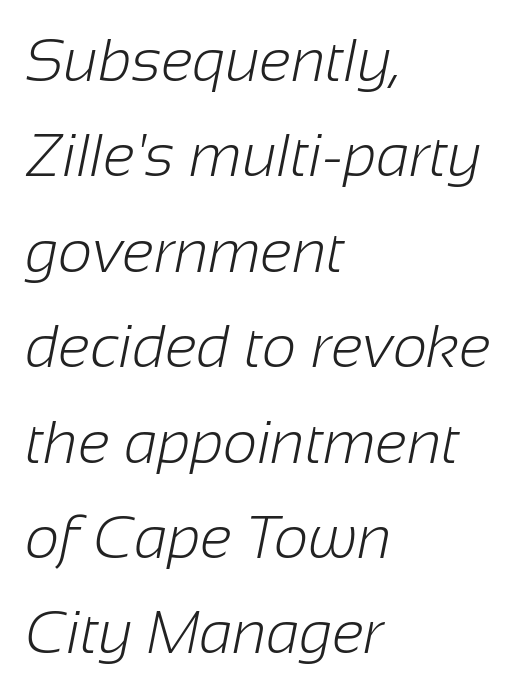
The image shows 60 px light sans-serif type; set left-aligned, normal line spacing (1.59x), normal letter spacing, not underlined; low stroke contrast and a medium x-height.
